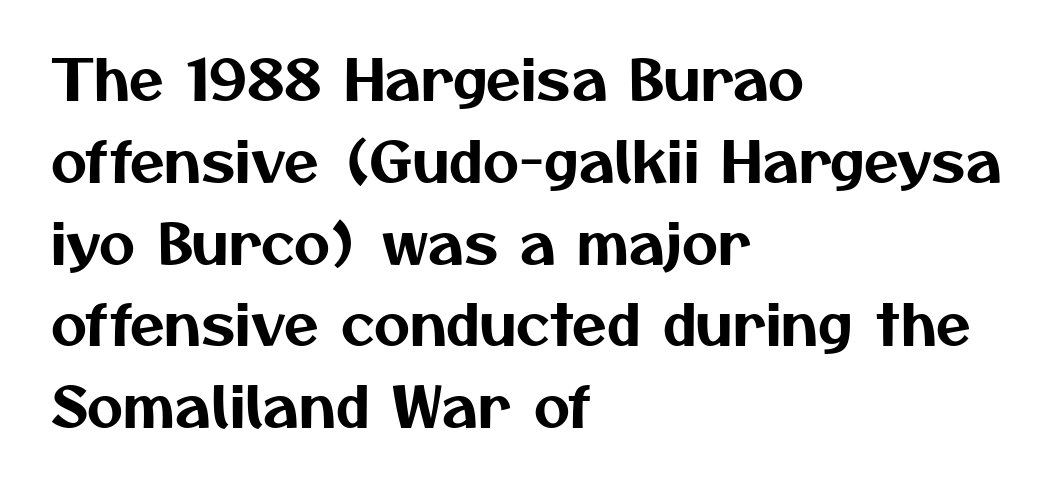
Q: Is the typeface a serif or a sans-serif typeface? A: Sans-serif.
Q: Is the text underlined? A: No.
Q: How is the paragraph aligned? A: Left-aligned.
Q: Is the spacing between letters normal or unusually wide? A: Normal.
Q: Is the spacing between lines tight, normal or loose? A: Normal.
Q: Width (condensed, normal, or wide)? A: Normal.
Q: Stroke contrast? A: Medium.
Q: x-height? A: Medium.
Q: Monospaced? A: No.
